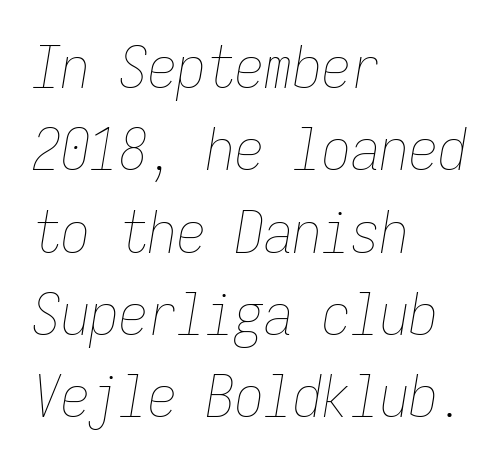
Bold? No — there's no thickening of the strokes. In CSS terms this would be text-align: left. The rendering uses typewriter-style spacing with identical character cells. Look at the tracking — it's just the regular setting, nothing added.
